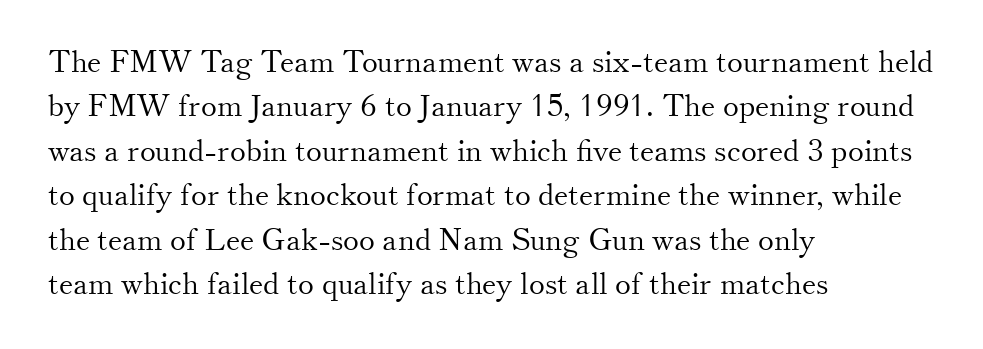
Q: Is the text bold? A: No.
Q: Is the text italic (slanted)? A: No, it is upright.
Q: Is the typeface a serif or a sans-serif typeface? A: Serif.
Q: Is the text underlined? A: No.
Q: How is the paragraph aligned? A: Left-aligned.
Q: Is the spacing between letters normal or unusually wide? A: Normal.
Q: Is the spacing between lines tight, normal or loose? A: Normal.
Q: Width (condensed, normal, or wide)? A: Normal.
Q: Stroke contrast? A: Medium.
Q: x-height? A: Small.
Q: Monospaced? A: No.
